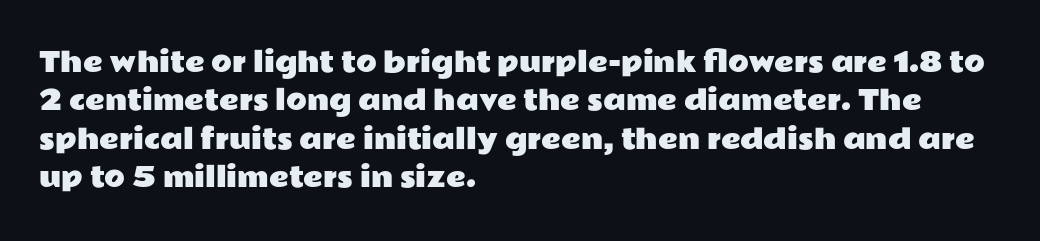
The image shows 27 px text type, upright; set left-aligned, normal line spacing (1.42x), normal letter spacing, not underlined.
